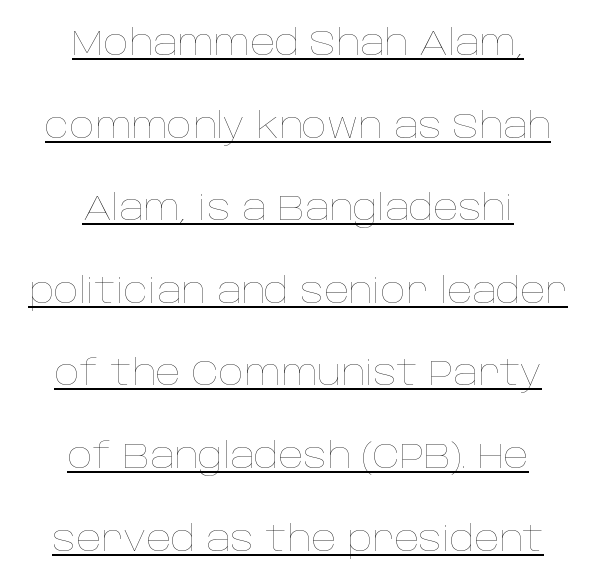
Q: Is the text bold? A: No.
Q: Is the text italic (slanted)? A: No, it is upright.
Q: Is the text underlined? A: Yes.
Q: How is the paragraph aligned? A: Centered.
Q: Is the spacing between letters normal or unusually wide? A: Normal.
Q: Is the spacing between lines tight, normal or loose? A: Loose.
Q: Width (condensed, normal, or wide)? A: Normal.
Q: Stroke contrast? A: Low.
Q: x-height? A: Large.
Q: Monospaced? A: No.
